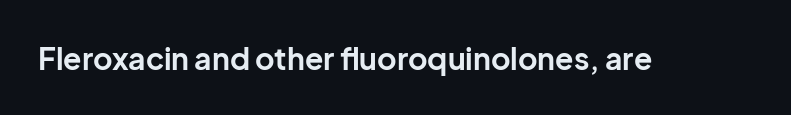
Q: Is the text bold? A: Yes.
Q: Is the text italic (slanted)? A: No, it is upright.
Q: Is the typeface a serif or a sans-serif typeface? A: Sans-serif.
Q: Is the text underlined? A: No.
Q: Is the spacing between letters normal or unusually wide? A: Normal.
Q: Width (condensed, normal, or wide)? A: Normal.
Q: Stroke contrast? A: Low.
Q: x-height? A: Medium.
Q: Monospaced? A: No.
